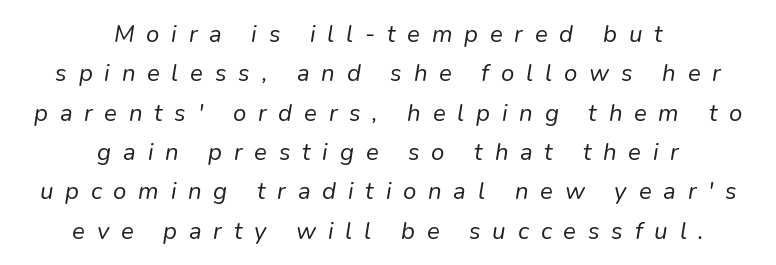
Q: Is the text bold? A: No.
Q: Is the text italic (slanted)? A: Yes, it leans right by about 9 degrees.
Q: Is the text underlined? A: No.
Q: How is the paragraph aligned? A: Centered.
Q: Is the spacing between letters normal or unusually wide? A: Unusually wide.
Q: Is the spacing between lines tight, normal or loose? A: Normal.
